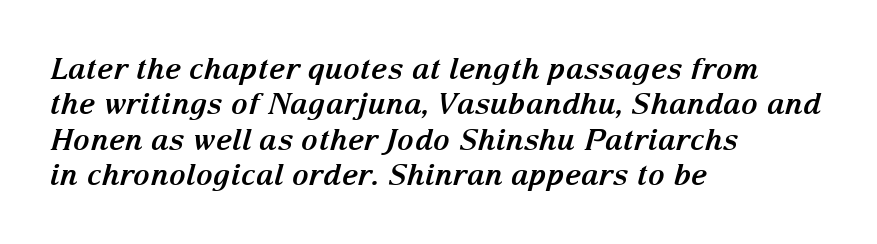
The image shows 29 px bold serif type, italic (leaning right); set left-aligned, line spacing 1.22x, normal letter spacing, not underlined; medium stroke contrast and a medium x-height.
